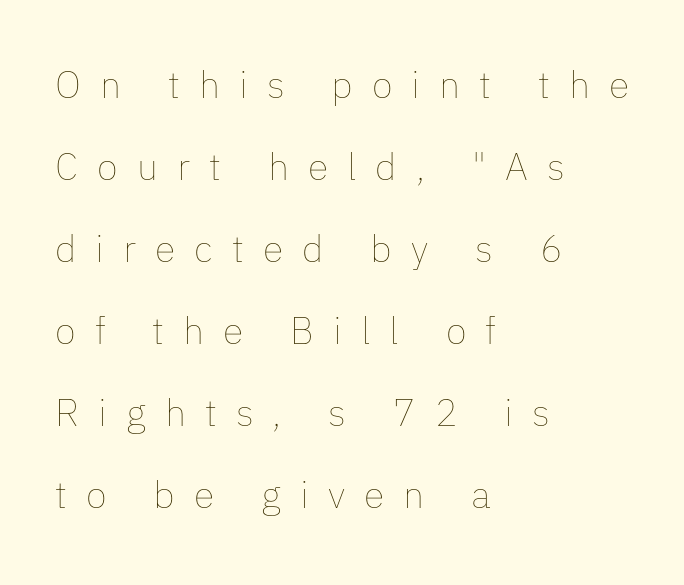
{"italic": "no", "bold": "no", "weight": "thin", "width": "normal", "stroke_contrast": "low", "x_height": "medium", "monospaced": "no", "underline": "no", "align": "left", "line_spacing": "loose", "line_spacing_ratio": 2.16, "letter_spacing": "wide", "letter_spacing_em": 0.5, "glyph_px": 38}
